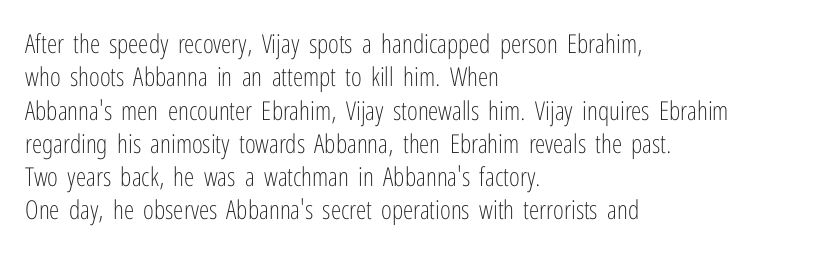
{"italic": "no", "bold": "no", "underline": "no", "align": "left", "line_spacing": "normal", "line_spacing_ratio": 1.28, "letter_spacing": "normal", "letter_spacing_em": 0.0, "glyph_px": 26}
